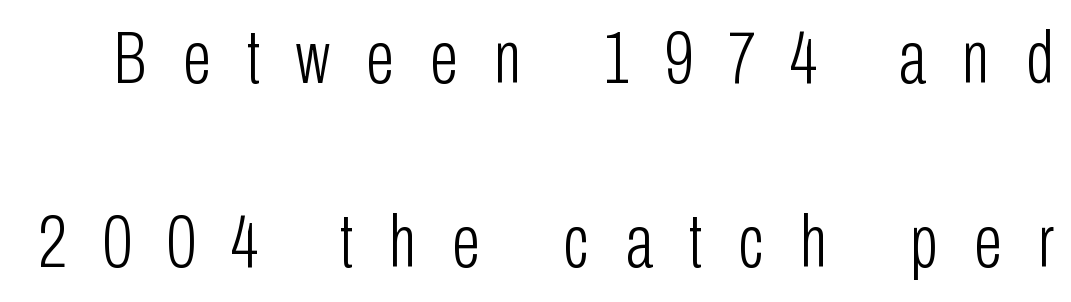
Q: Is the text bold? A: No.
Q: Is the text italic (slanted)? A: No, it is upright.
Q: Is the typeface a serif or a sans-serif typeface? A: Sans-serif.
Q: Is the text underlined? A: No.
Q: Is the spacing between letters normal or unusually wide? A: Unusually wide.
Q: Is the spacing between lines tight, normal or loose? A: Loose.
Q: Width (condensed, normal, or wide)? A: Condensed.
Q: Stroke contrast? A: Low.
Q: x-height? A: Medium.
Q: Monospaced? A: No.
